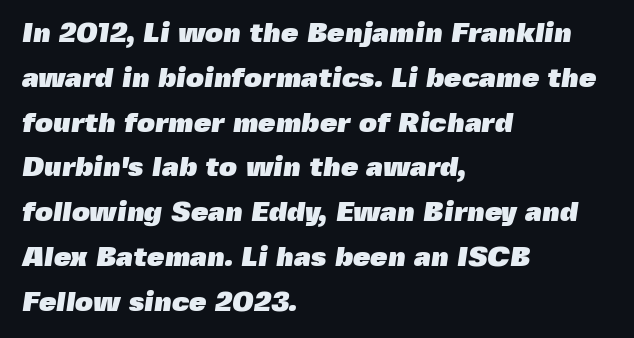
{"serif": "no", "bold": "yes", "weight": "heavy", "width": "normal", "x_height": "medium", "monospaced": "no", "underline": "no", "align": "left", "line_spacing": "normal", "line_spacing_ratio": 1.6, "letter_spacing": "normal", "letter_spacing_em": 0.0, "glyph_px": 28}
